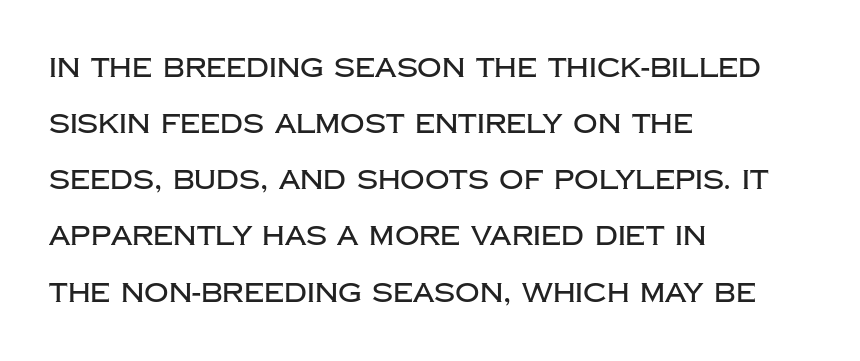
{"italic": "no", "underline": "no", "align": "left", "line_spacing": "loose", "line_spacing_ratio": 2.08, "letter_spacing": "normal", "letter_spacing_em": 0.0, "glyph_px": 27}
